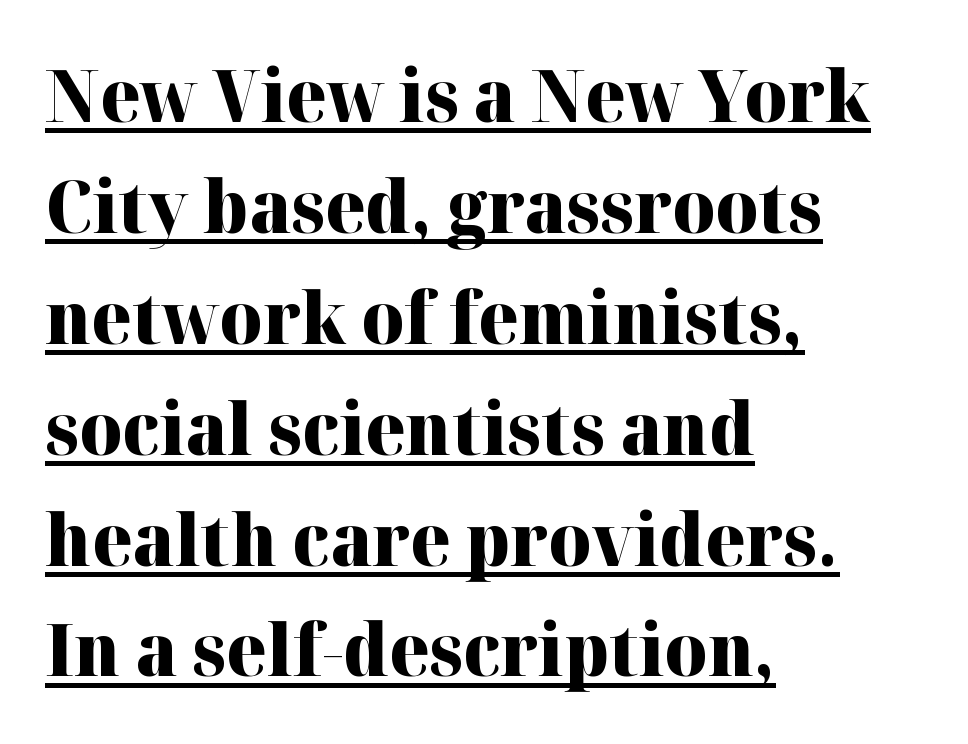
Q: Is the text bold? A: Yes.
Q: Is the text italic (slanted)? A: No, it is upright.
Q: Is the typeface a serif or a sans-serif typeface? A: Serif.
Q: Is the text underlined? A: Yes.
Q: How is the paragraph aligned? A: Left-aligned.
Q: Is the spacing between letters normal or unusually wide? A: Normal.
Q: Is the spacing between lines tight, normal or loose? A: Normal.
Q: Width (condensed, normal, or wide)? A: Normal.
Q: Stroke contrast? A: High.
Q: x-height? A: Medium.
Q: Monospaced? A: No.
